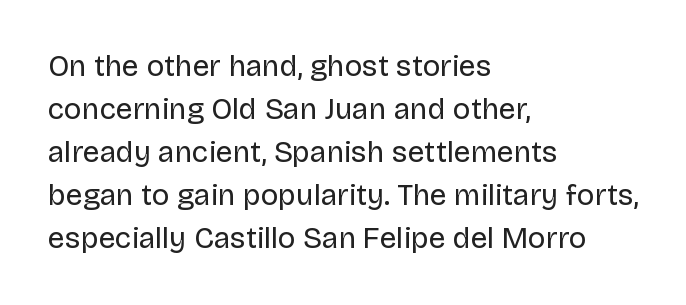
Q: Is the text bold? A: No.
Q: Is the text italic (slanted)? A: No, it is upright.
Q: Is the typeface a serif or a sans-serif typeface? A: Sans-serif.
Q: Is the text underlined? A: No.
Q: How is the paragraph aligned? A: Left-aligned.
Q: Is the spacing between letters normal or unusually wide? A: Normal.
Q: Is the spacing between lines tight, normal or loose? A: Normal.
Q: Width (condensed, normal, or wide)? A: Normal.
Q: Stroke contrast? A: Low.
Q: x-height? A: Large.
Q: Monospaced? A: No.
